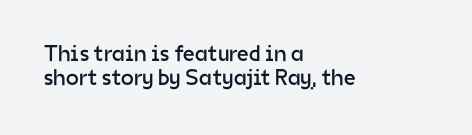
Nothing heavy about these letters — not bold at all. You can tell it's not italic because the verticals are truly vertical. The block of text is dense from top to bottom, with scant space between rows. You could call the tracking neutral — neither tight nor loose.
